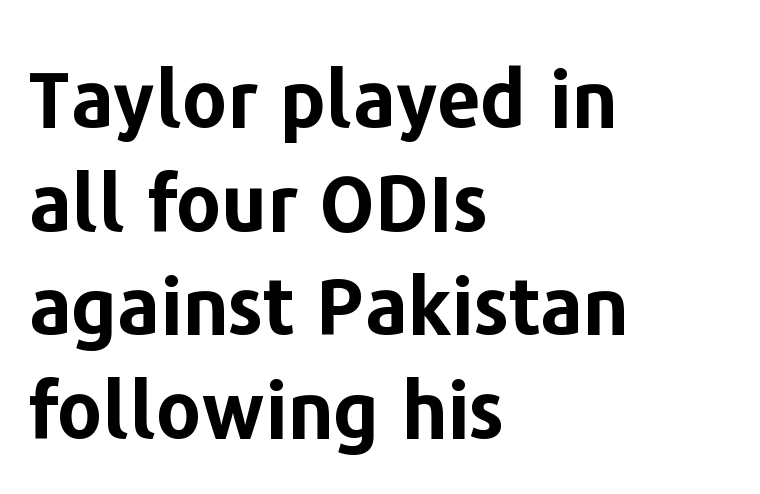
Q: Is the text bold? A: Yes.
Q: Is the text italic (slanted)? A: No, it is upright.
Q: Is the typeface a serif or a sans-serif typeface? A: Sans-serif.
Q: Is the text underlined? A: No.
Q: How is the paragraph aligned? A: Left-aligned.
Q: Is the spacing between letters normal or unusually wide? A: Normal.
Q: Is the spacing between lines tight, normal or loose? A: Normal.
Q: Width (condensed, normal, or wide)? A: Normal.
Q: Stroke contrast? A: Low.
Q: x-height? A: Medium.
Q: Monospaced? A: No.
